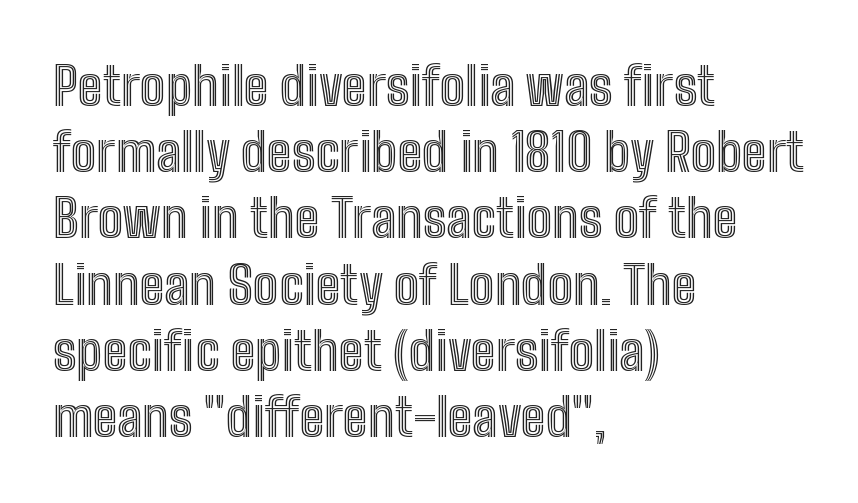
The image shows 53 px condensed type, upright; set left-aligned, normal line spacing (1.25x), normal letter spacing, not underlined; a medium x-height.
